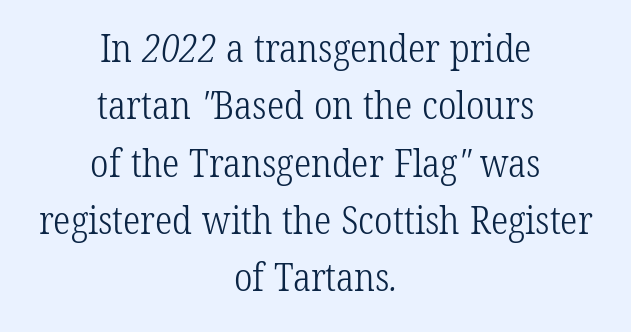
The image shows 39 px light, condensed serif type; set centered, normal line spacing (1.47x), normal letter spacing, not underlined; low stroke contrast and a medium x-height.
